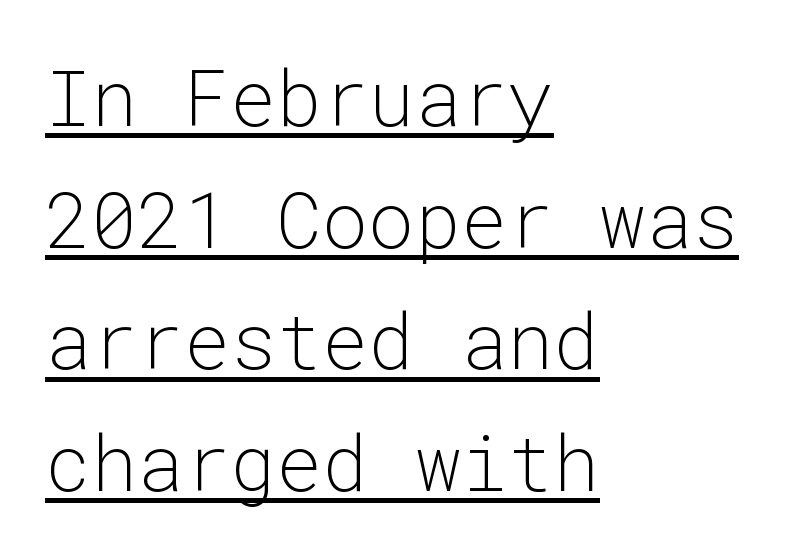
Italic? Not at all — the glyphs are vertical. This reads as an unemphasized weight, regular at the heaviest. Is the block centered? No — it sits flush against the left margin. Check the space under the baseline: a stroke is drawn there. The lines sit at an ordinary, default distance from one another. Short note: letters normally spaced.
